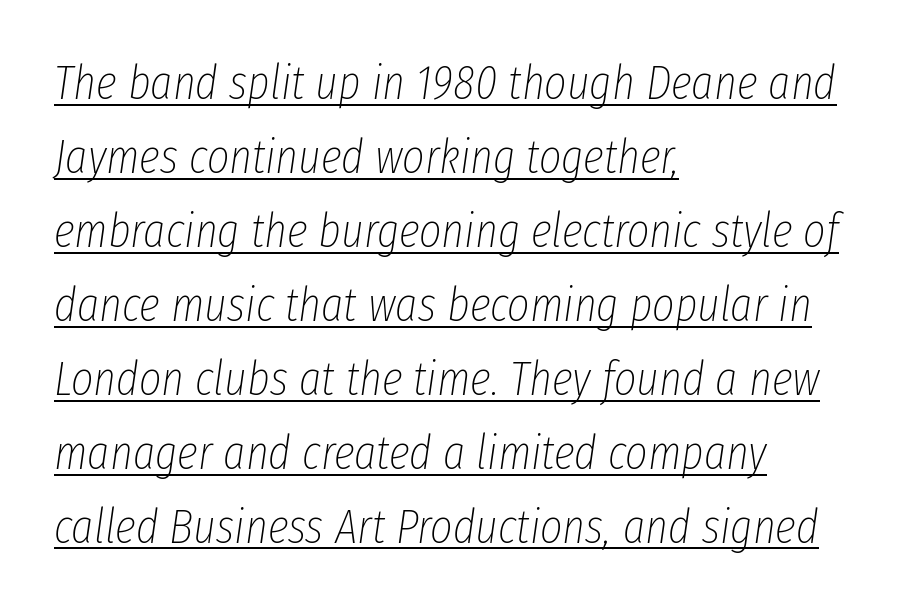
Q: Is the text bold? A: No.
Q: Is the text italic (slanted)? A: Yes, it leans right by about 8 degrees.
Q: Is the text underlined? A: Yes.
Q: How is the paragraph aligned? A: Left-aligned.
Q: Is the spacing between letters normal or unusually wide? A: Normal.
Q: Is the spacing between lines tight, normal or loose? A: Normal.
Q: Width (condensed, normal, or wide)? A: Condensed.
Q: Stroke contrast? A: Low.
Q: x-height? A: Medium.
Q: Monospaced? A: No.
